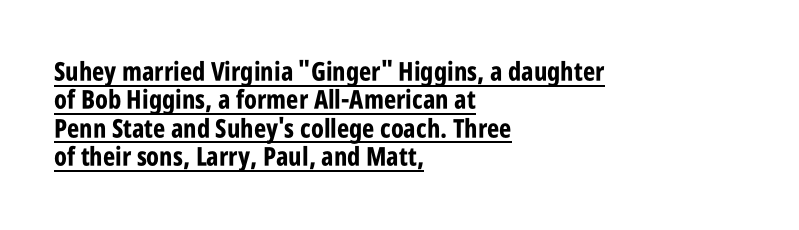
Q: Is the text bold? A: Yes.
Q: Is the text italic (slanted)? A: No, it is upright.
Q: Is the text underlined? A: Yes.
Q: How is the paragraph aligned? A: Left-aligned.
Q: Is the spacing between letters normal or unusually wide? A: Normal.
Q: Is the spacing between lines tight, normal or loose? A: Tight.
